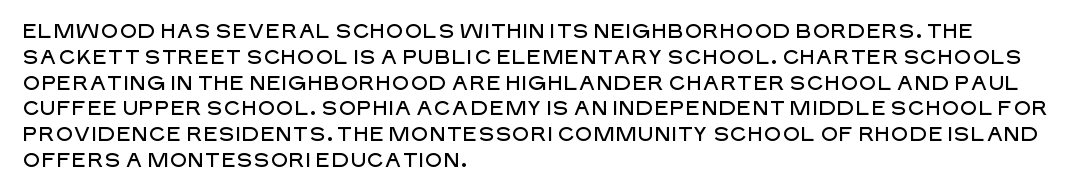
Is there any slant? The stems are plumb. Clear beneath every line of the passage. Nobody touched the tracking dial on this one. Line beginnings align vertically; line endings do not. One glance says typical: line gaps are just what's usual.
